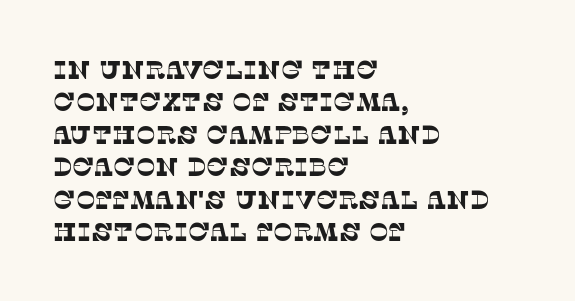
Q: Is the text underlined? A: No.
Q: How is the paragraph aligned? A: Left-aligned.
Q: Is the spacing between letters normal or unusually wide? A: Normal.
Q: Is the spacing between lines tight, normal or loose? A: Normal.
